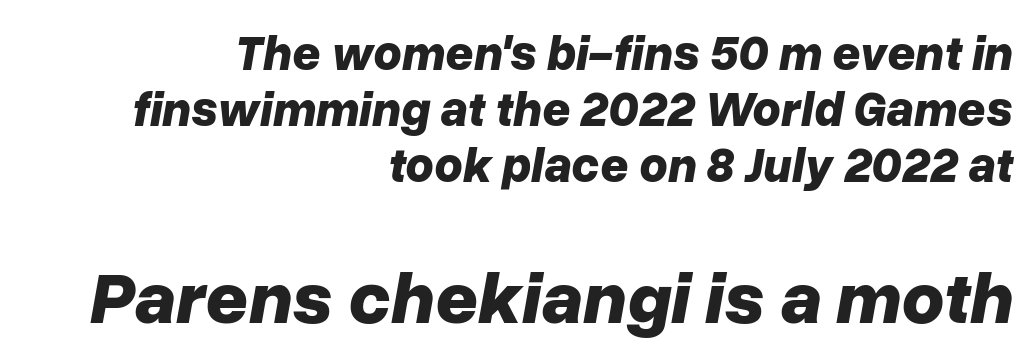
Typographic density is high because the face is bold. Which chunk is bigger? The second one — the bottom block dwarfs the top. Glance below the letters and you will spot only blank space. Varying glyph widths throughout — classic text-font behaviour. The letterforms sit shoulder to shoulder at normal distance. Does the leading feel generous? Not at all — it's pinched.
